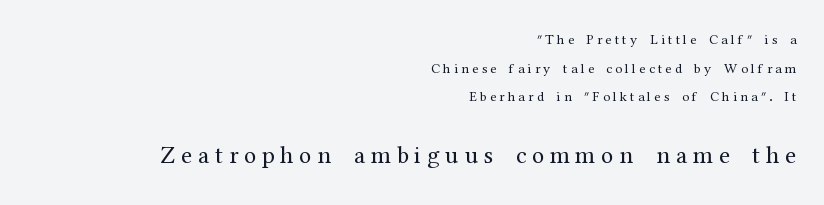
Q: Is the text bold? A: No.
Q: Is the text italic (slanted)? A: No, it is upright.
Q: Is the text underlined? A: No.
Q: How is the paragraph aligned? A: Right-aligned.
Q: Is the spacing between letters normal or unusually wide? A: Unusually wide.
Q: Is the spacing between lines tight, normal or loose? A: Loose.
Q: Which block of text is set in a larger size, the first (top) or the second (bottom)? A: The second (bottom) one.
